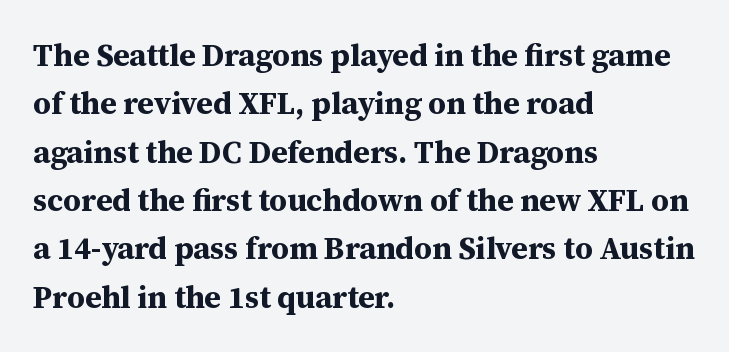
The image shows 31 px bold serif type, upright; set left-aligned, normal line spacing (1.56x), normal letter spacing, not underlined; medium stroke contrast and a medium x-height.
